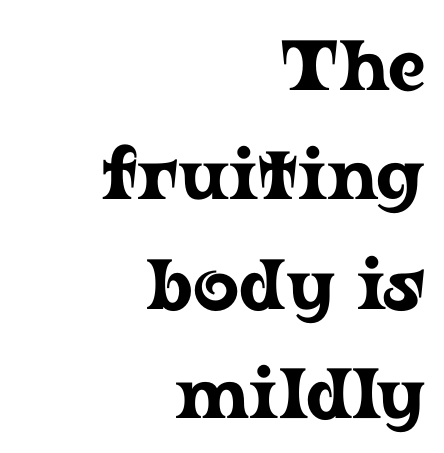
The image shows 71 px wide serif type, upright; set right-aligned, normal line spacing (1.54x), normal letter spacing, not underlined; low stroke contrast and a medium x-height.
